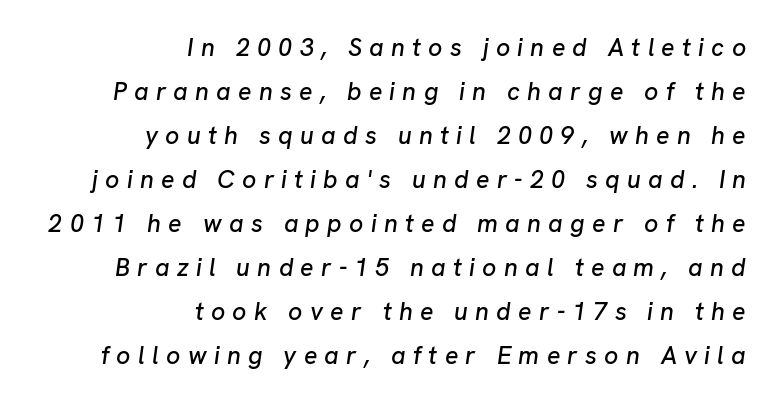
The lettering tilts uniformly, giving the passage an italic look. Any mark beneath the type? The region is blank. Someone cranked the tracking dial way up on this one. Reading down the block, your eye finds every line finishing at a fixed right position.
